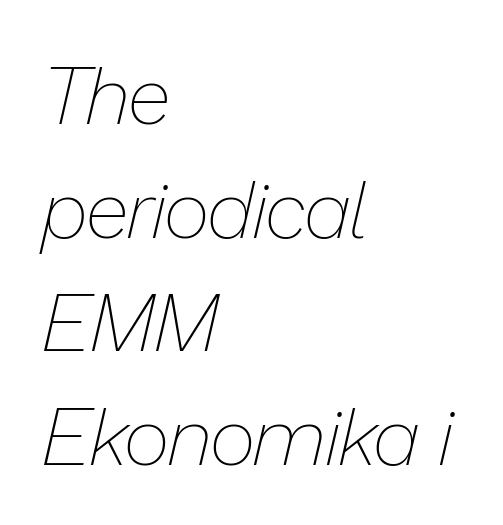
The text block is weighted toward the left margin, trailing off unevenly rightward. Is the type heavy? It reads as light-to-regular instead. Vertical spacing — default. Quick note: underline off. Italic? Definitely — the glyphs are oblique.
